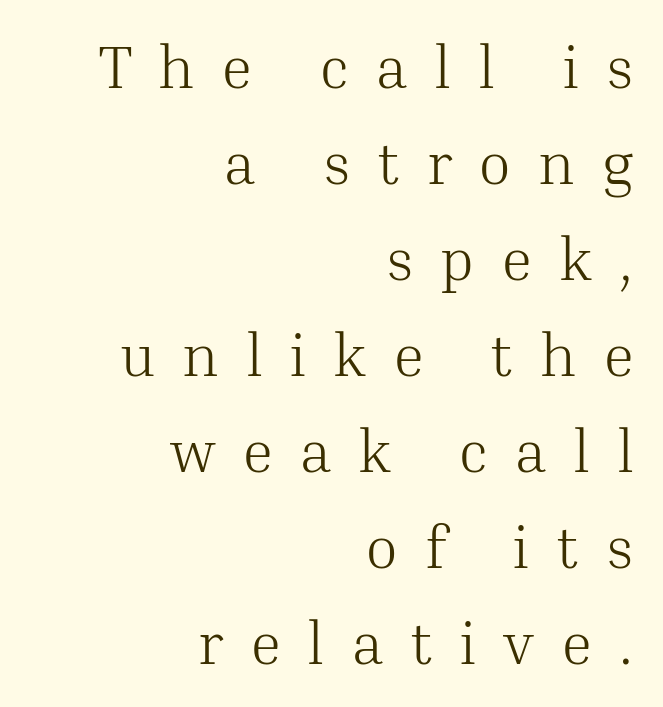
{"serif": "yes", "italic": "no", "bold": "no", "weight": "light", "width": "normal", "stroke_contrast": "medium", "x_height": "medium", "monospaced": "no", "underline": "no", "align": "right", "line_spacing": "normal", "line_spacing_ratio": 1.6, "letter_spacing": "wide", "letter_spacing_em": 0.44, "glyph_px": 60}
